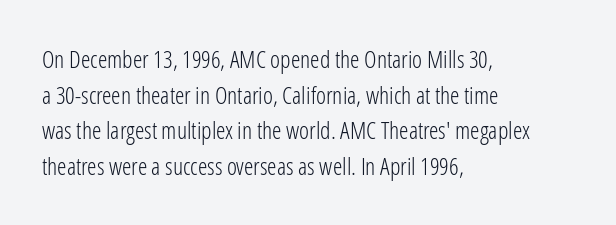
No italicization has been applied; the sample stays upright. Each line starts at the same left margin while the right side varies. Weight: regular or lighter. Compared with typical paragraphs, the rows here are spaced about the same. No extra tracking has been applied to these lines. Any mark beneath the type? The region is blank.
